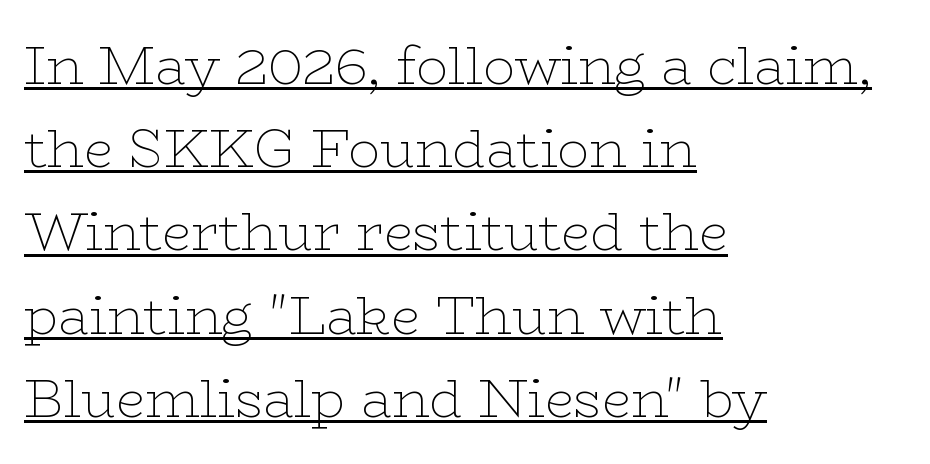
{"serif": "yes", "italic": "no", "bold": "no", "weight": "thin", "width": "wide", "stroke_contrast": "low", "x_height": "medium", "monospaced": "no", "underline": "yes", "align": "left", "line_spacing": "normal", "line_spacing_ratio": 1.57, "letter_spacing": "normal", "letter_spacing_em": 0.0, "glyph_px": 53}
